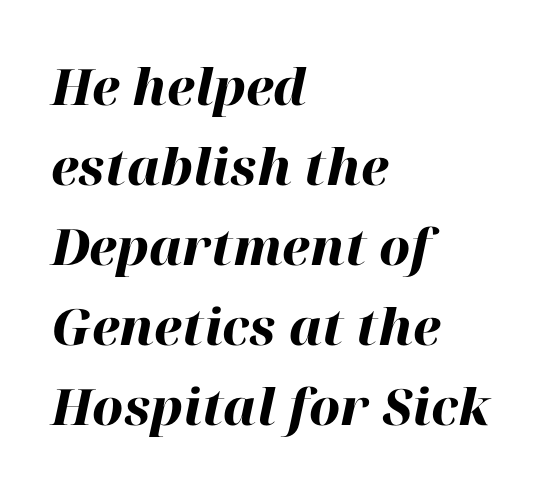
Q: Is the text bold? A: Yes.
Q: Is the text italic (slanted)? A: Yes, it leans right by about 12 degrees.
Q: Is the text underlined? A: No.
Q: How is the paragraph aligned? A: Left-aligned.
Q: Is the spacing between letters normal or unusually wide? A: Normal.
Q: Is the spacing between lines tight, normal or loose? A: Normal.
Q: Width (condensed, normal, or wide)? A: Normal.
Q: Stroke contrast? A: High.
Q: x-height? A: Medium.
Q: Monospaced? A: No.
